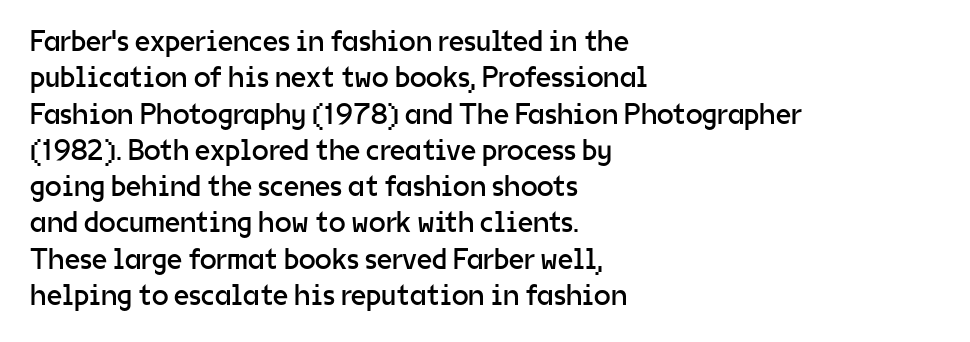
{"serif": "no", "italic": "no", "bold": "no", "weight": "regular", "width": "normal", "stroke_contrast": "low", "x_height": "medium", "monospaced": "no", "underline": "no", "align": "left", "line_spacing_ratio": 1.21, "letter_spacing": "normal", "letter_spacing_em": 0.0, "glyph_px": 30}
